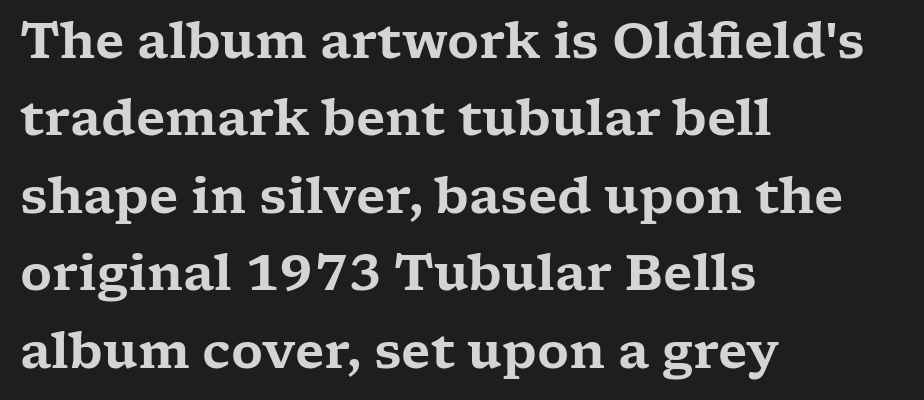
This rendering leaves character spacing at its baseline value. A typesetter would call this proportional, since set widths differ per character. Anything drawn beneath the words? Only blank space. Every character sits straight up, as roman type does. The type family on display is of the serif kind.
